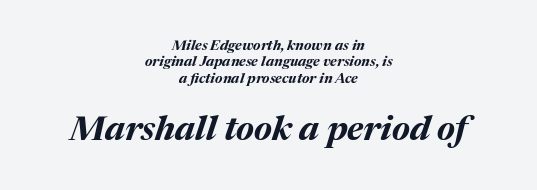
The passage is arranged like a title page — every line centered. Look at the tracking — it's just the regular setting, nothing added. Quick note: italic. The face used here appears at its bigger size in the lower chunk. I'd describe the lettering as bold — thick and assertive.
